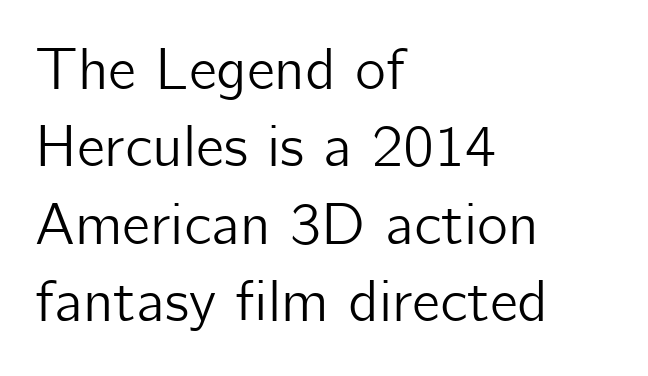
Q: Is the text italic (slanted)? A: No, it is upright.
Q: Is the typeface a serif or a sans-serif typeface? A: Sans-serif.
Q: Is the text underlined? A: No.
Q: How is the paragraph aligned? A: Left-aligned.
Q: Is the spacing between letters normal or unusually wide? A: Normal.
Q: Is the spacing between lines tight, normal or loose? A: Normal.
Q: Width (condensed, normal, or wide)? A: Normal.
Q: Stroke contrast? A: Low.
Q: x-height? A: Medium.
Q: Monospaced? A: No.
